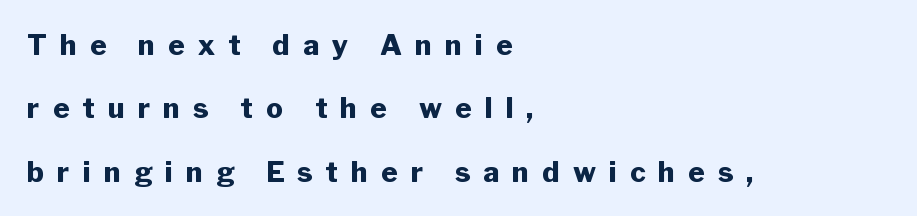
{"serif": "no", "italic": "no", "bold": "yes", "weight": "heavy", "width": "normal", "stroke_contrast": "low", "x_height": "medium", "monospaced": "no", "underline": "no", "align": "left", "line_spacing": "loose", "line_spacing_ratio": 2.26, "letter_spacing": "wide", "letter_spacing_em": 0.47, "glyph_px": 28}
